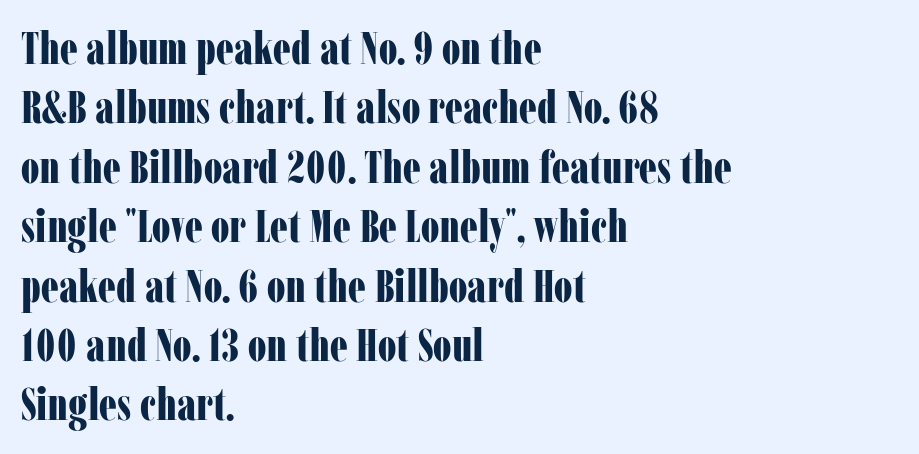
Glance below the letters and you will spot only blank space. Looks like regular typesetting: each glyph gets only the width it needs. The font family rendered here belongs to the serif group. This rendering leaves character spacing at its baseline value. Ordinary non-slanted type is in use.
